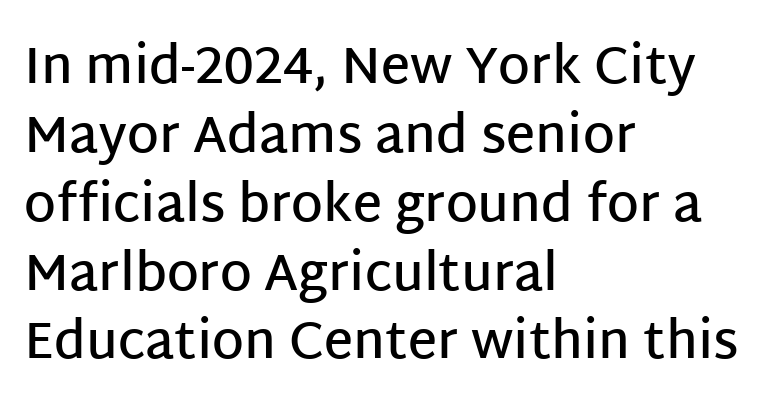
{"serif": "no", "italic": "no", "bold": "semi", "weight": "semibold", "width": "normal", "stroke_contrast": "low", "x_height": "large", "monospaced": "no", "underline": "no", "align": "left", "line_spacing": "normal", "line_spacing_ratio": 1.35, "letter_spacing": "normal", "letter_spacing_em": 0.0, "glyph_px": 51}
